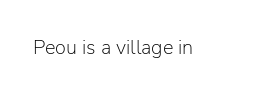
Q: Is the text bold? A: No.
Q: Is the text italic (slanted)? A: No, it is upright.
Q: Is the text underlined? A: No.
Q: Is the spacing between letters normal or unusually wide? A: Normal.
